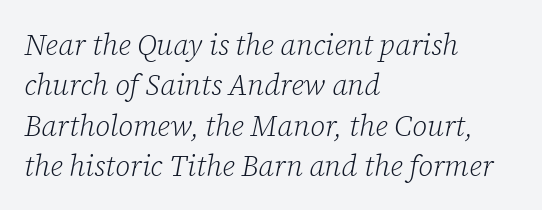
Q: Is the text bold? A: No.
Q: Is the text italic (slanted)? A: Yes, it leans right by about 12 degrees.
Q: Is the typeface a serif or a sans-serif typeface? A: Serif.
Q: Is the text underlined? A: No.
Q: How is the paragraph aligned? A: Left-aligned.
Q: Is the spacing between letters normal or unusually wide? A: Normal.
Q: Is the spacing between lines tight, normal or loose? A: Normal.
Q: Width (condensed, normal, or wide)? A: Normal.
Q: Stroke contrast? A: Low.
Q: x-height? A: Medium.
Q: Monospaced? A: No.
